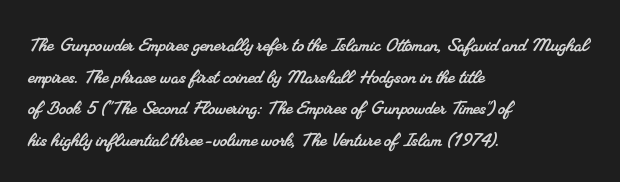
Horizontal alignment here is leftward, the default for most running prose. The line texture is even and compact thanks to regular tracking. Whoever set this chose a conventional vertical rhythm. Any mark beneath the type? The region is blank.
